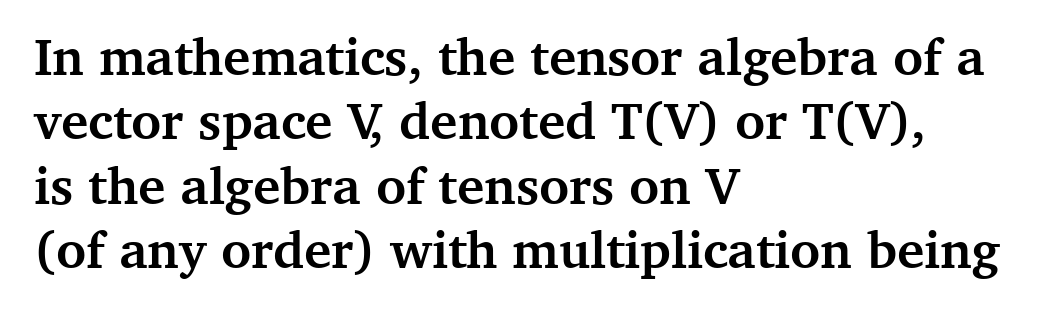
The face used here has the dense, thick strokes of a bold. Each row of text sits above clean, open space. Left-aligned paragraph, ragged on the right. This sample has the flowing, uneven cadence of proportional lettering.
